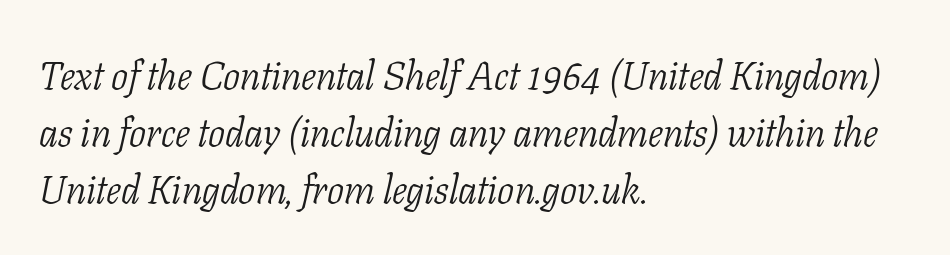
Q: Is the text bold? A: No.
Q: Is the text italic (slanted)? A: Yes, it leans right by about 11 degrees.
Q: Is the typeface a serif or a sans-serif typeface? A: Serif.
Q: Is the text underlined? A: No.
Q: How is the paragraph aligned? A: Left-aligned.
Q: Is the spacing between letters normal or unusually wide? A: Normal.
Q: Is the spacing between lines tight, normal or loose? A: Normal.
Q: Width (condensed, normal, or wide)? A: Condensed.
Q: Stroke contrast? A: Low.
Q: x-height? A: Medium.
Q: Monospaced? A: No.
